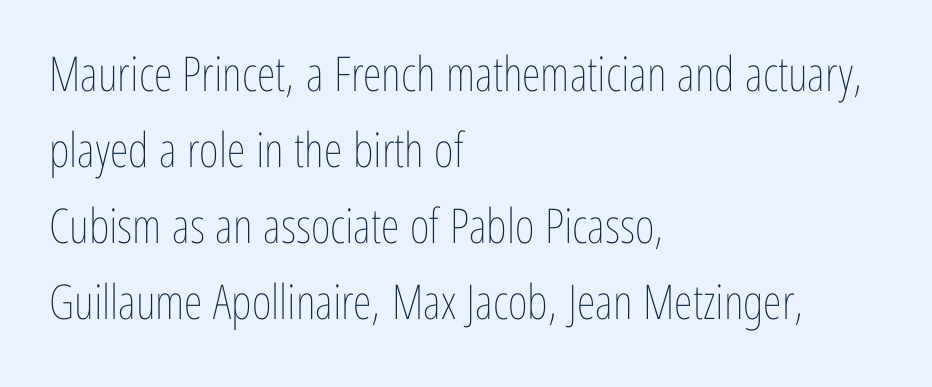
Q: Is the text bold? A: No.
Q: Is the text italic (slanted)? A: No, it is upright.
Q: Is the text underlined? A: No.
Q: How is the paragraph aligned? A: Left-aligned.
Q: Is the spacing between letters normal or unusually wide? A: Normal.
Q: Is the spacing between lines tight, normal or loose? A: Normal.
Q: Width (condensed, normal, or wide)? A: Condensed.
Q: Stroke contrast? A: Low.
Q: x-height? A: Medium.
Q: Monospaced? A: No.
